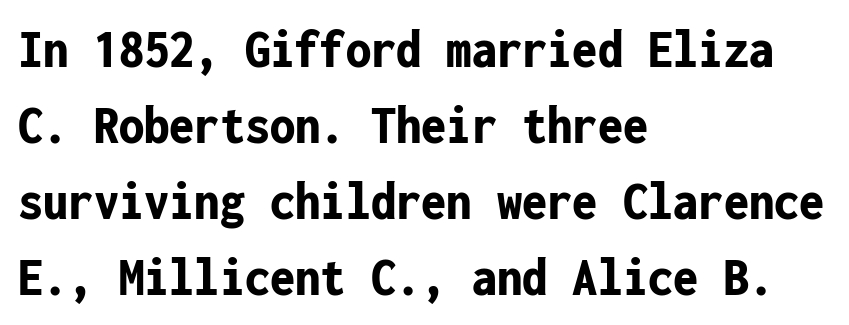
{"serif": "no", "italic": "no", "bold": "yes", "weight": "bold", "width": "condensed", "stroke_contrast": "low", "x_height": "medium", "monospaced": "yes", "underline": "no", "align": "left", "line_spacing": "normal", "line_spacing_ratio": 1.36, "letter_spacing": "normal", "letter_spacing_em": 0.0, "glyph_px": 56}
